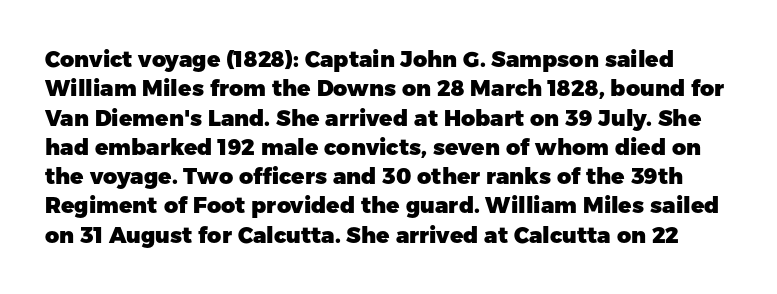
{"italic": "no", "bold": "yes", "underline": "no", "line_spacing": "normal", "line_spacing_ratio": 1.33, "letter_spacing": "normal", "letter_spacing_em": 0.0, "glyph_px": 22}
